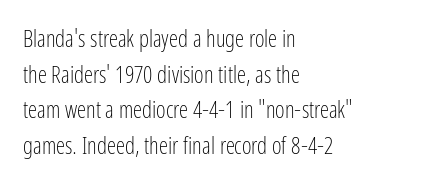
The image shows 23 px text type, upright; set left-aligned, normal line spacing (1.55x), normal letter spacing, not underlined.
